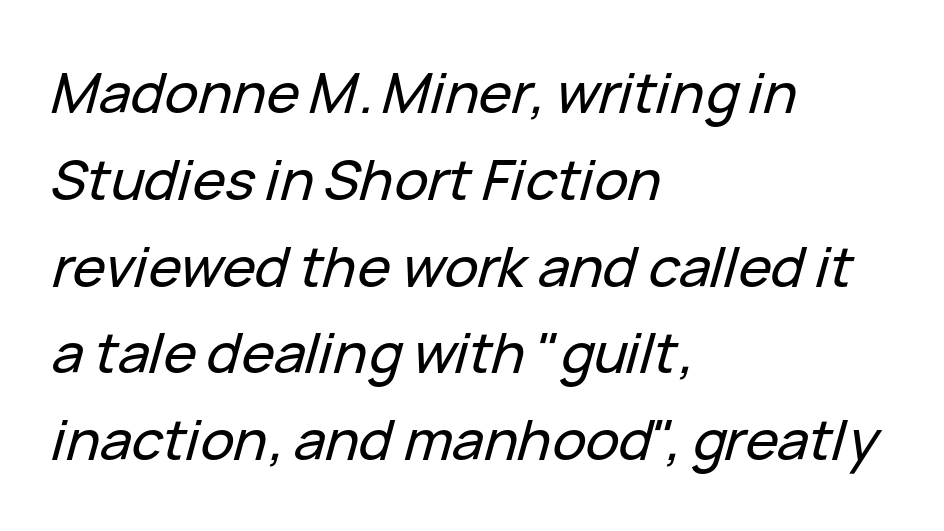
These lines are rendered in a variable-pitch font. Tracking value appears to be zero — textbook default spacing. The whole block is typeset with a tilt. Each line starts at the same left margin while the right side varies. The zone under the glyphs is completely vacant. This sample keeps an unexceptional amount of space between lines.
